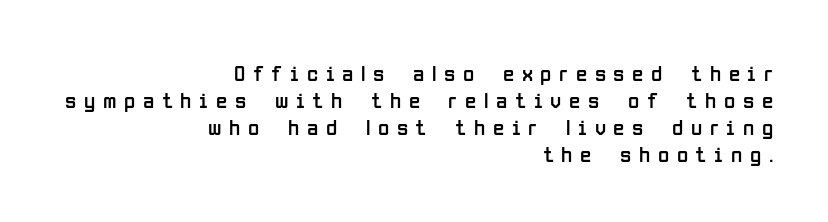
{"italic": "no", "bold": "no", "underline": "no", "align": "right", "line_spacing_ratio": 1.17, "letter_spacing": "wide", "letter_spacing_em": 0.33, "glyph_px": 23}
